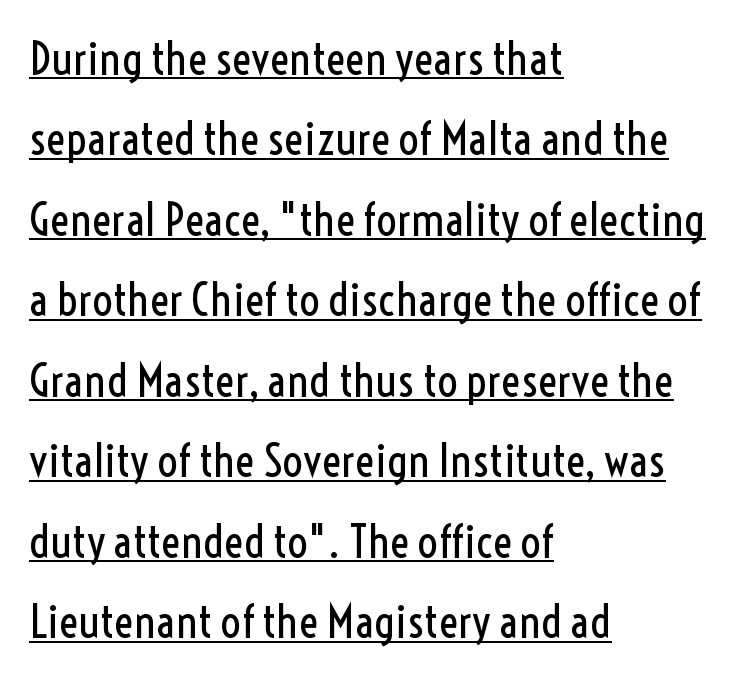
{"serif": "no", "italic": "no", "bold": "no", "weight": "regular", "width": "condensed", "x_height": "medium", "monospaced": "no", "underline": "yes", "align": "left", "line_spacing_ratio": 1.75, "letter_spacing": "normal", "letter_spacing_em": 0.0, "glyph_px": 46}
